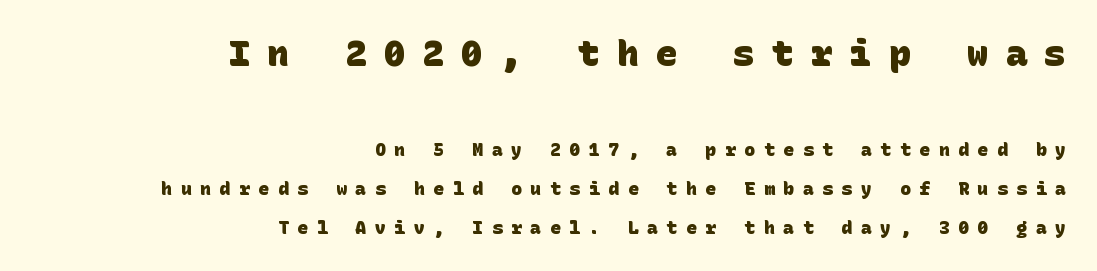
The image shows 36 px heavy sans-serif type; set right-aligned, loose line spacing (2.17x), unusually wide letter spacing (+0.48 em), not underlined; the first (top) block is 2.0x larger; low stroke contrast and a large x-height.
